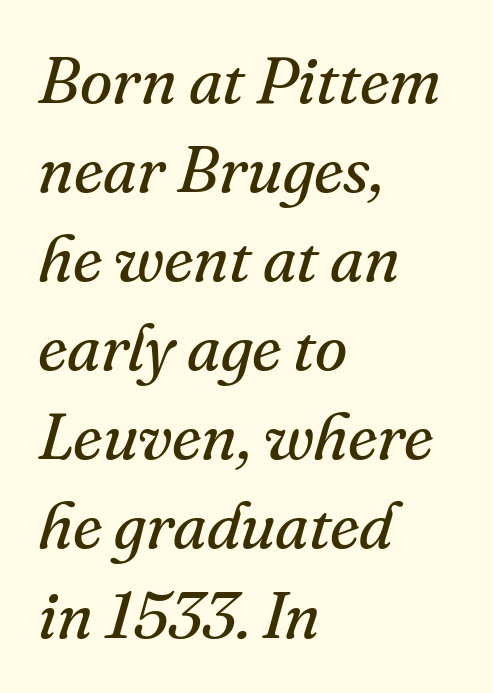
The image shows 66 px regular-weight serif type, italic (leaning right); set left-aligned, normal line spacing (1.35x), normal letter spacing, not underlined; medium stroke contrast and a small x-height.
